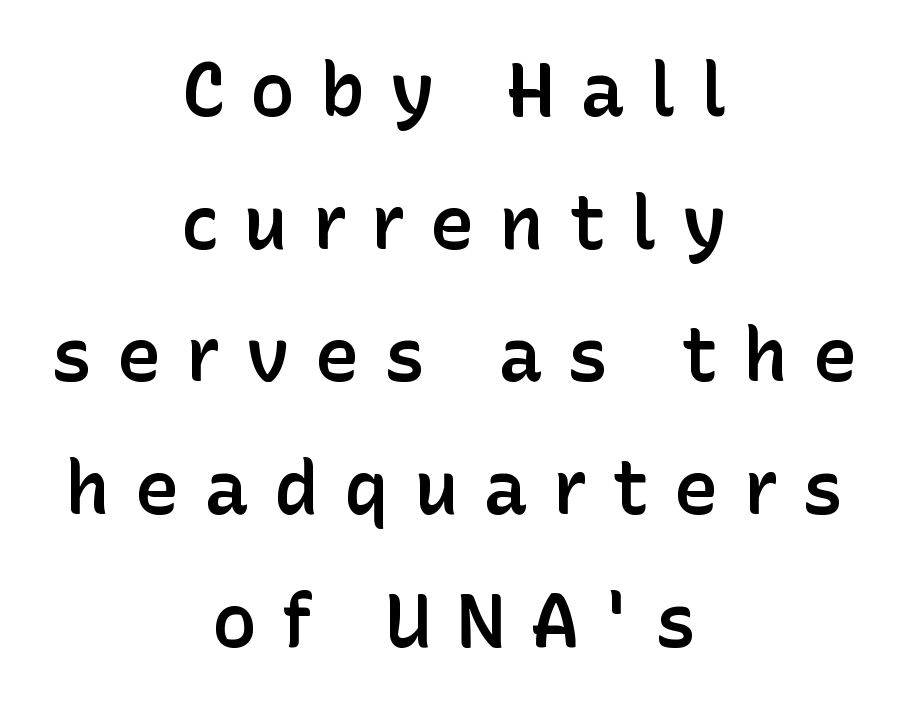
Underline: absent. Is this a sans? Yes — the strokes have no serifs. This is the in-between weight designers call semibold or demi. Do the characters align in a grid? No, the font is proportional. It's the straight-up-and-down kind of type. There is plenty of visible air inserted between adjacent glyphs.
